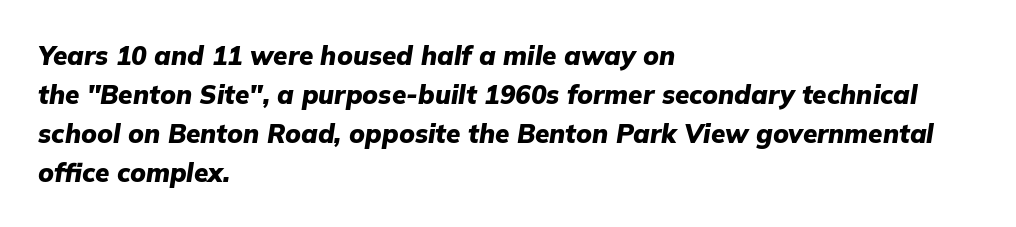
{"italic": "yes", "lean": "right", "slant_degrees": 9, "bold": "yes", "underline": "no", "align": "left", "line_spacing": "normal", "line_spacing_ratio": 1.5, "letter_spacing": "normal", "letter_spacing_em": 0.0, "glyph_px": 26}
